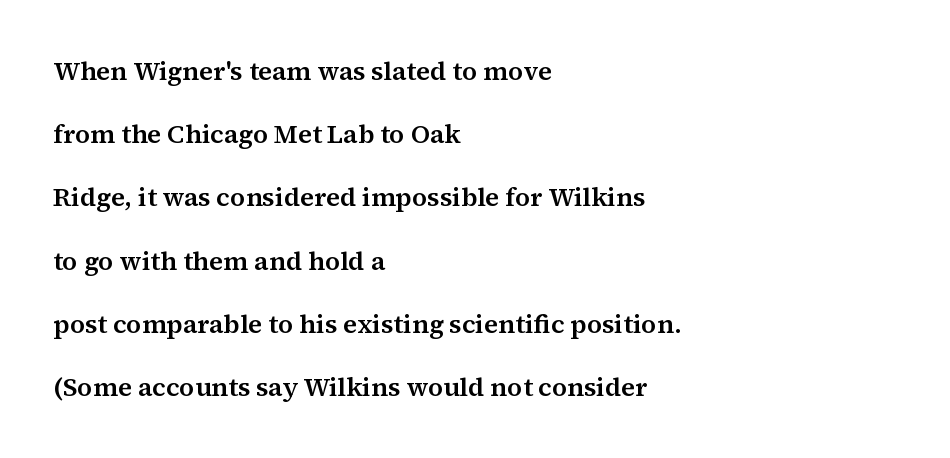
{"italic": "no", "underline": "no", "align": "left", "line_spacing": "loose", "line_spacing_ratio": 2.43, "letter_spacing": "normal", "letter_spacing_em": 0.0, "glyph_px": 26}
